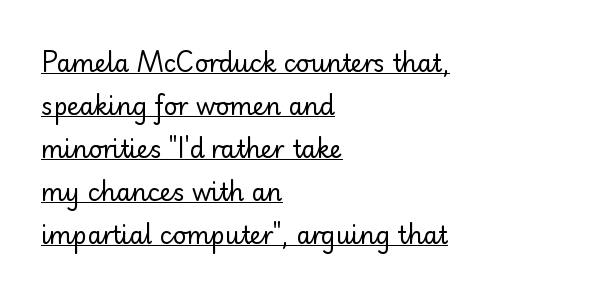
{"italic": "no", "bold": "no", "underline": "yes", "align": "left", "line_spacing_ratio": 1.79, "letter_spacing": "normal", "letter_spacing_em": 0.0, "glyph_px": 24}
